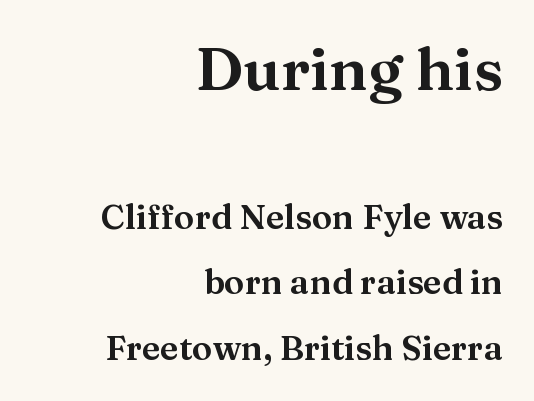
Q: Is the text italic (slanted)? A: No, it is upright.
Q: Is the typeface a serif or a sans-serif typeface? A: Serif.
Q: Is the text underlined? A: No.
Q: How is the paragraph aligned? A: Right-aligned.
Q: Is the spacing between letters normal or unusually wide? A: Normal.
Q: Is the spacing between lines tight, normal or loose? A: Loose.
Q: Which block of text is set in a larger size, the first (top) or the second (bottom)? A: The first (top) one.
Q: Width (condensed, normal, or wide)? A: Wide.
Q: Stroke contrast? A: Medium.
Q: x-height? A: Medium.
Q: Monospaced? A: No.
